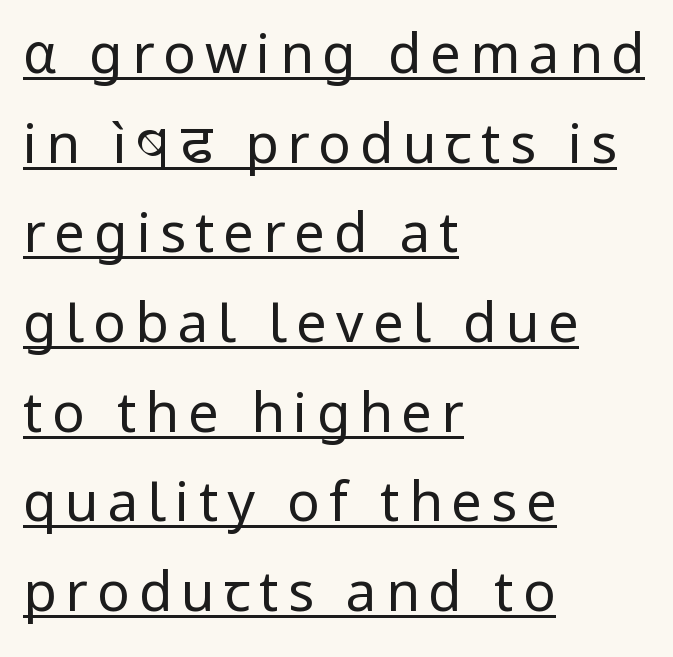
{"serif": "no", "italic": "no", "bold": "no", "weight": "regular", "width": "normal", "stroke_contrast": "low", "x_height": "medium", "monospaced": "no", "underline": "yes", "align": "left", "line_spacing": "normal", "line_spacing_ratio": 1.66, "glyph_px": 54}
